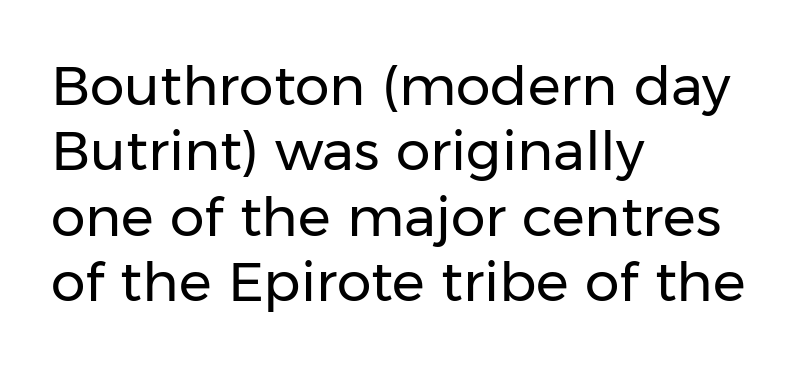
Observe the ordinary spacing: letters are neighbours, not strangers. Note the varied advance widths — an 'i' is clearly narrower than an 'm'. To sum up the face: it is a sans, with no serifs. Letters rest on an invisible, unmarked baseline.
